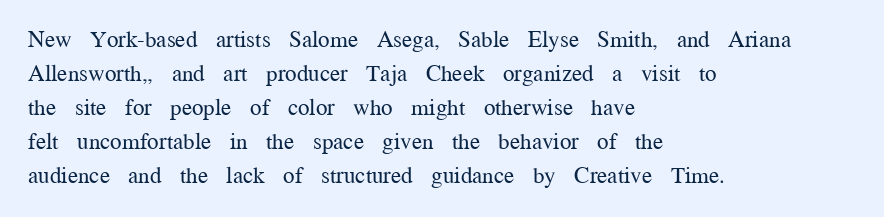
Q: Is the text bold? A: No.
Q: Is the text italic (slanted)? A: No, it is upright.
Q: Is the text underlined? A: No.
Q: How is the paragraph aligned? A: Left-aligned.
Q: Is the spacing between letters normal or unusually wide? A: Normal.
Q: Is the spacing between lines tight, normal or loose? A: Normal.
